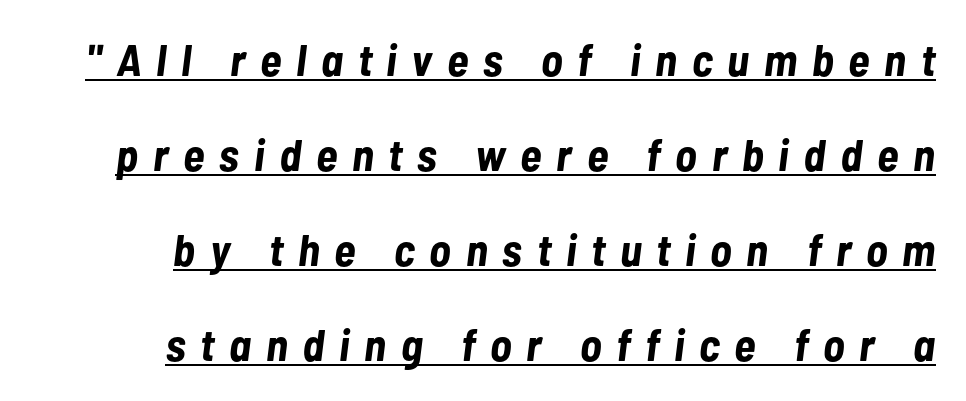
The image shows 45 px bold, condensed type, italic (leaning right); set loose line spacing (2.11x), unusually wide letter spacing (+0.33 em), underlined; low stroke contrast and a medium x-height.
